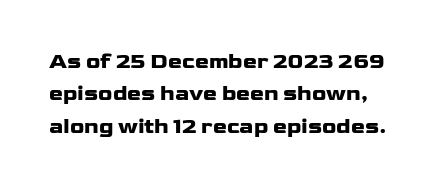
Do the letters lean? They stand straight. Heavy-handed strokes throughout: this text is bold. The horizontal fit of the characters is conventional and even. Check under the words: just untouched page. Does the leading feel generous? No, just average.
